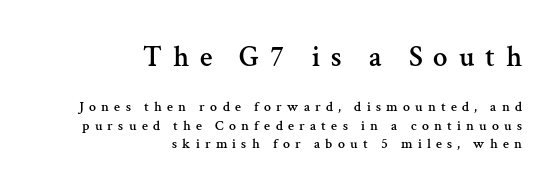
The image shows 29 px serif type, upright; set right-aligned, normal line spacing (1.32x), unusually wide letter spacing (+0.37 em), not underlined; the first (top) block is 2.07x larger; medium stroke contrast and a medium x-height.
